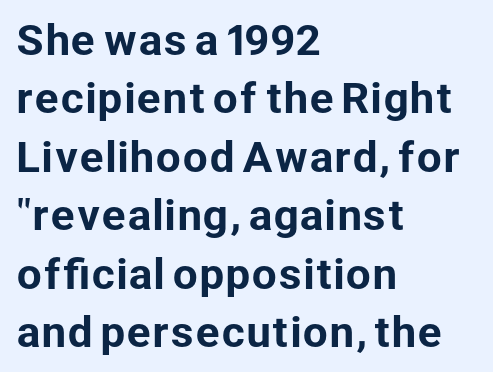
{"serif": "no", "italic": "no", "width": "normal", "stroke_contrast": "low", "x_height": "medium", "monospaced": "no", "underline": "no", "align": "left", "line_spacing": "normal", "line_spacing_ratio": 1.46, "letter_spacing": "normal", "letter_spacing_em": 0.0, "glyph_px": 40}
